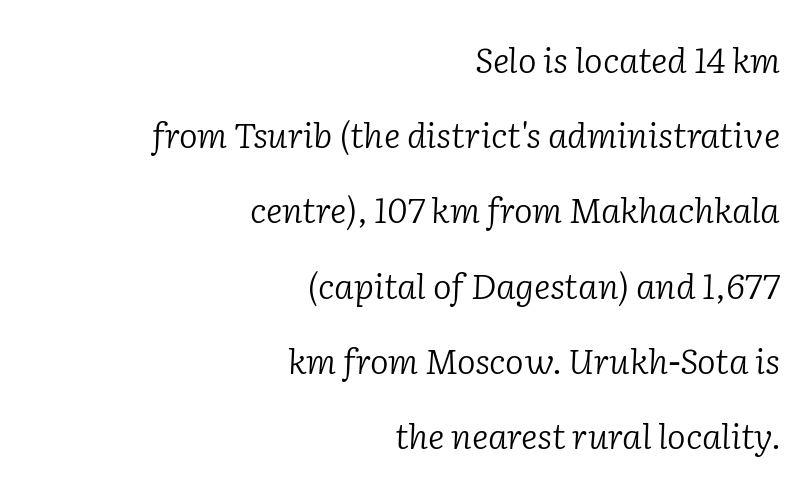
The image shows 35 px light serif type, italic (leaning right); set right-aligned, loose line spacing (2.15x), normal letter spacing, not underlined; low stroke contrast and a medium x-height.
